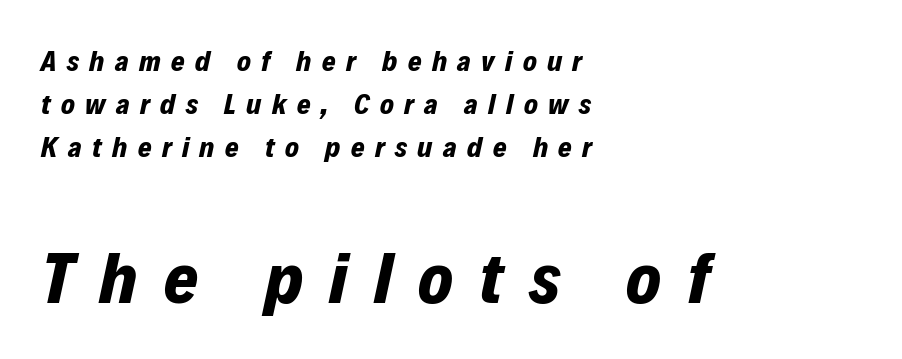
The image shows 73 px bold type, italic (leaning right); set left-aligned, normal line spacing (1.49x), unusually wide letter spacing (+0.36 em), not underlined; the second (bottom) block is 2.52x larger; low stroke contrast and a medium x-height.
